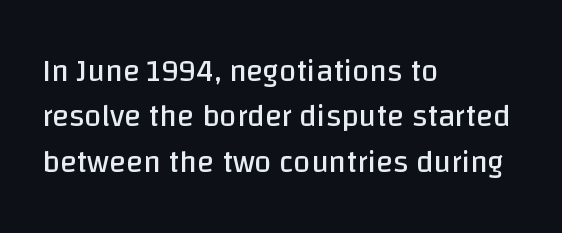
{"serif": "no", "italic": "no", "bold": "no", "weight": "regular", "width": "normal", "stroke_contrast": "low", "x_height": "large", "monospaced": "no", "underline": "no", "align": "left", "line_spacing": "normal", "line_spacing_ratio": 1.46, "letter_spacing": "normal", "letter_spacing_em": 0.0, "glyph_px": 31}
